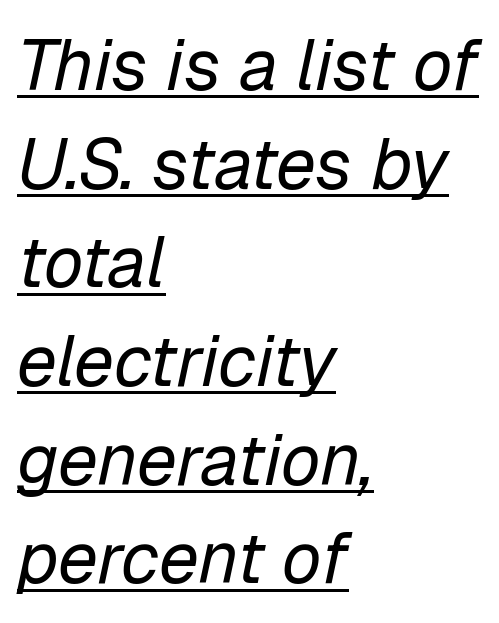
Q: Is the text bold? A: No.
Q: Is the text italic (slanted)? A: Yes, it leans right by about 12 degrees.
Q: Is the text underlined? A: Yes.
Q: How is the paragraph aligned? A: Left-aligned.
Q: Is the spacing between letters normal or unusually wide? A: Normal.
Q: Is the spacing between lines tight, normal or loose? A: Normal.
Q: Width (condensed, normal, or wide)? A: Normal.
Q: Stroke contrast? A: Low.
Q: x-height? A: Medium.
Q: Monospaced? A: No.
